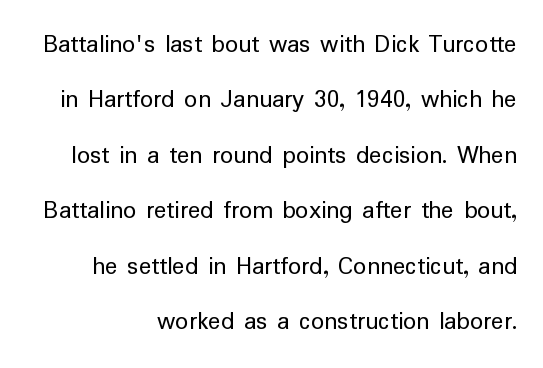
Q: Is the text bold? A: No.
Q: Is the text italic (slanted)? A: No, it is upright.
Q: Is the text underlined? A: No.
Q: Is the spacing between letters normal or unusually wide? A: Normal.
Q: Is the spacing between lines tight, normal or loose? A: Loose.
